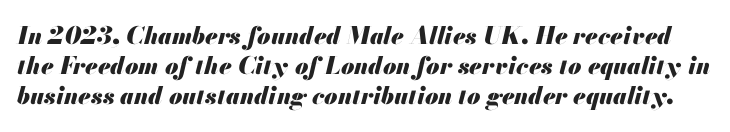
The image shows 24 px bold type, italic (leaning right); set normal line spacing (1.26x), normal letter spacing, not underlined.
